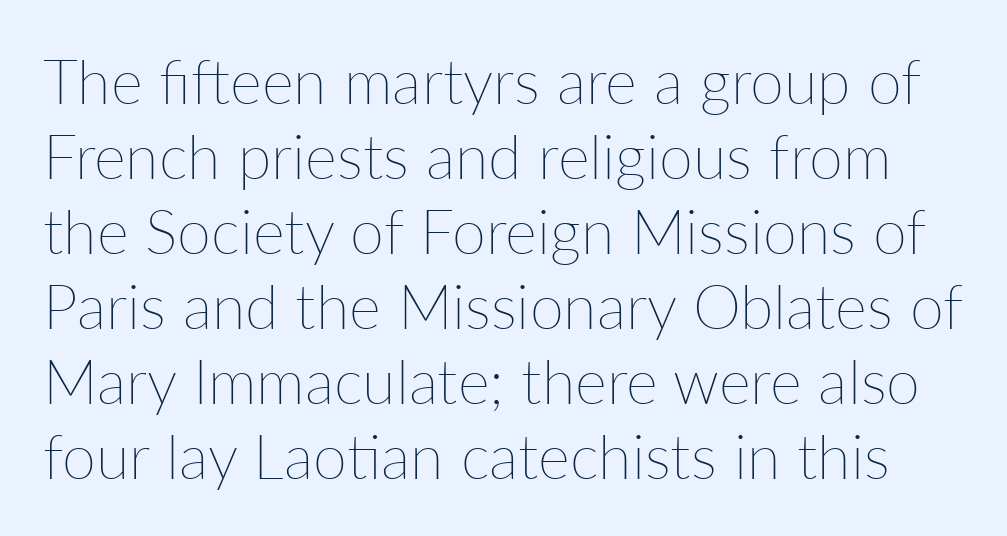
Q: Is the text bold? A: No.
Q: Is the text italic (slanted)? A: No, it is upright.
Q: Is the text underlined? A: No.
Q: Is the spacing between letters normal or unusually wide? A: Normal.
Q: Width (condensed, normal, or wide)? A: Normal.
Q: Stroke contrast? A: Low.
Q: x-height? A: Medium.
Q: Monospaced? A: No.
